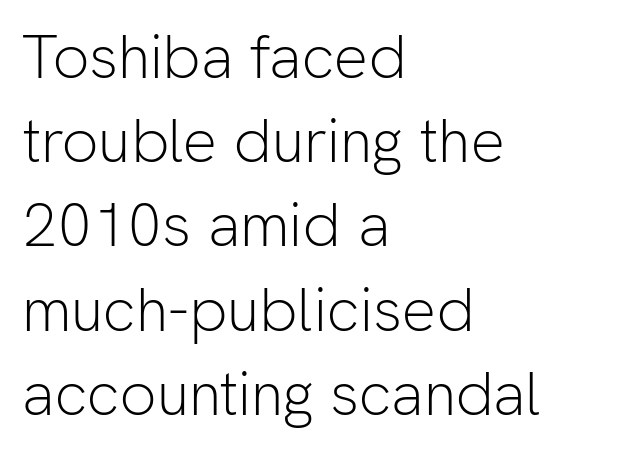
The image shows 61 px light sans-serif type, upright; set left-aligned, normal line spacing (1.38x), normal letter spacing, not underlined; low stroke contrast and a medium x-height.
